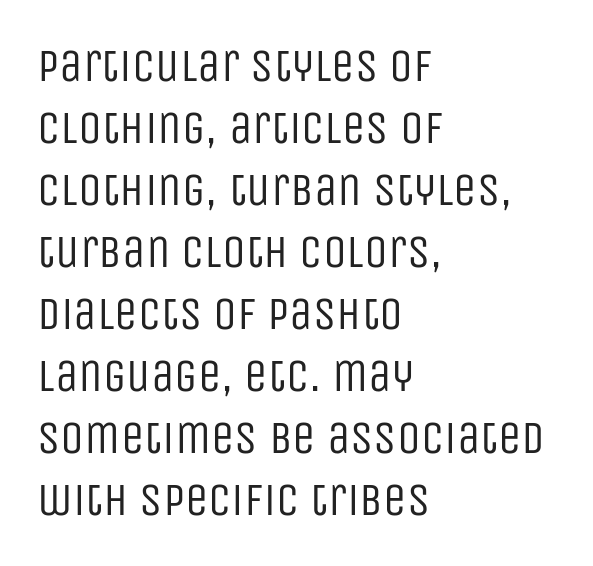
The image shows 47 px regular-weight, condensed sans-serif type, upright; set left-aligned, normal line spacing (1.32x), normal letter spacing, not underlined; low stroke contrast and a large x-height.
